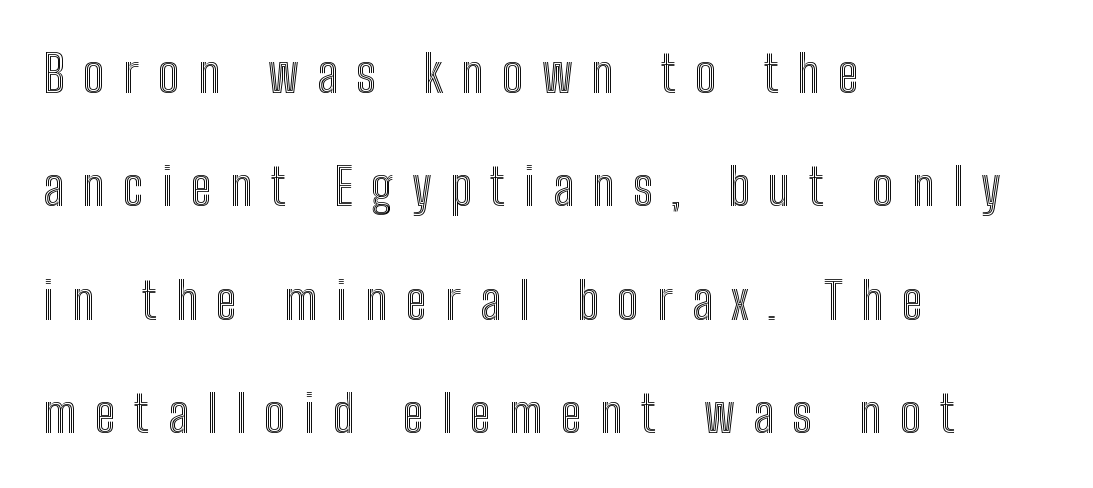
Q: Is the text italic (slanted)? A: No, it is upright.
Q: Is the text underlined? A: No.
Q: How is the paragraph aligned? A: Left-aligned.
Q: Is the spacing between letters normal or unusually wide? A: Unusually wide.
Q: Is the spacing between lines tight, normal or loose? A: Loose.
Q: Width (condensed, normal, or wide)? A: Condensed.
Q: x-height? A: Medium.
Q: Monospaced? A: No.
